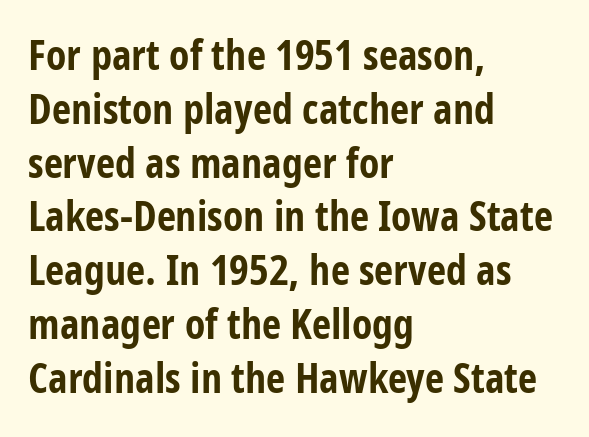
{"serif": "no", "italic": "no", "bold": "yes", "weight": "bold", "width": "condensed", "stroke_contrast": "low", "x_height": "large", "monospaced": "no", "underline": "no", "align": "left", "line_spacing": "normal", "line_spacing_ratio": 1.28, "letter_spacing": "normal", "letter_spacing_em": 0.0, "glyph_px": 42}
